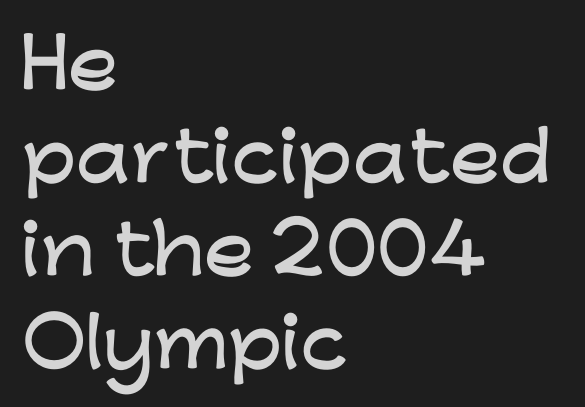
Each row of text sits above clean, open space. Every stem runs plumb, perpendicular to the baseline. In CSS terms this would be text-align: left. Are there feet on the stems? There aren't — it's a sans.
